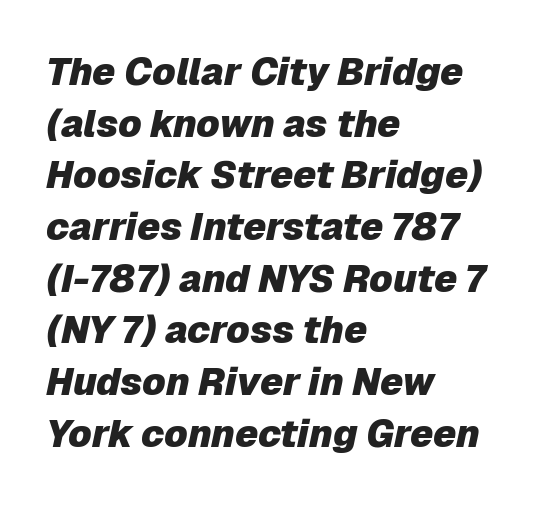
Compared with ordinary roman type, these characters are visibly tilted. Reading down the column, the eye jumps a familiar distance to each next line. Glance below the letters and you will spot only blank space. Typographic density is high because the face is bold.
